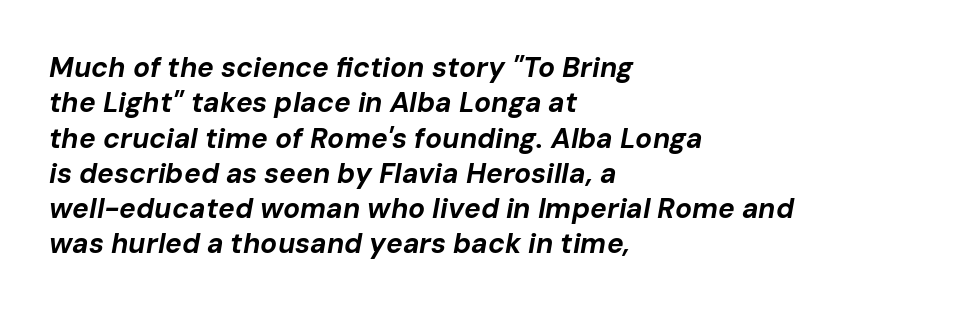
Q: Is the text bold? A: Yes.
Q: Is the text italic (slanted)? A: Yes, it leans right by about 10 degrees.
Q: Is the text underlined? A: No.
Q: How is the paragraph aligned? A: Left-aligned.
Q: Is the spacing between letters normal or unusually wide? A: Normal.
Q: Is the spacing between lines tight, normal or loose? A: Normal.
Q: Width (condensed, normal, or wide)? A: Normal.
Q: Stroke contrast? A: Low.
Q: x-height? A: Medium.
Q: Monospaced? A: No.
